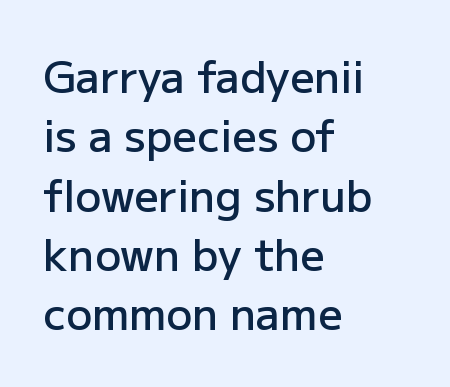
{"serif": "no", "italic": "no", "bold": "semi", "weight": "semibold", "width": "normal", "stroke_contrast": "low", "x_height": "medium", "monospaced": "no", "underline": "no", "align": "left", "line_spacing": "normal", "line_spacing_ratio": 1.38, "letter_spacing": "normal", "letter_spacing_em": 0.0, "glyph_px": 43}
